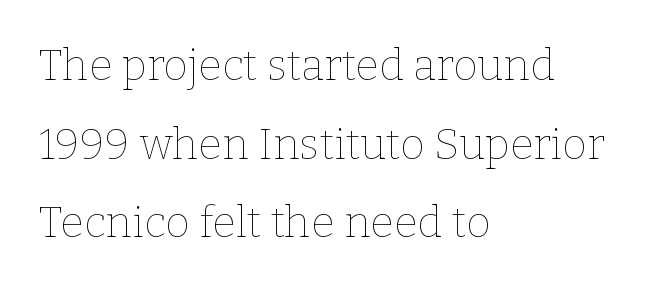
The zone under the glyphs is completely vacant. Vertical stems look standard width or narrower in stroke. This rendering leaves character spacing at its baseline value. The paragraph has a hard left edge and a soft right edge.
